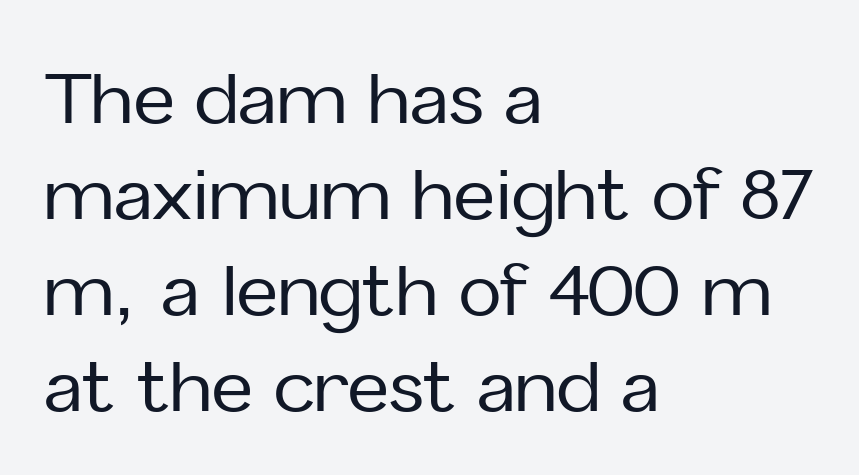
{"serif": "no", "italic": "no", "width": "normal", "stroke_contrast": "low", "x_height": "medium", "monospaced": "no", "underline": "no", "align": "left", "line_spacing": "normal", "line_spacing_ratio": 1.35, "letter_spacing": "normal", "letter_spacing_em": 0.0, "glyph_px": 71}
